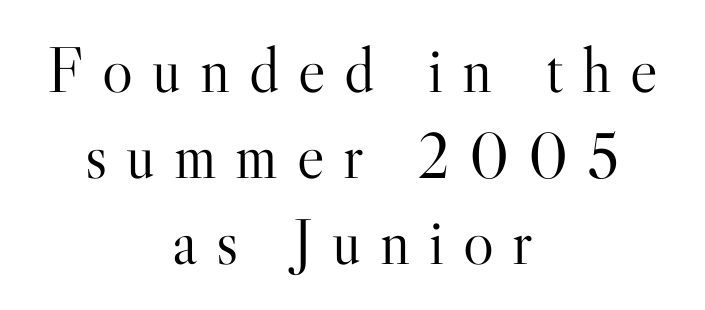
Q: Is the text bold? A: No.
Q: Is the text italic (slanted)? A: No, it is upright.
Q: Is the typeface a serif or a sans-serif typeface? A: Serif.
Q: Is the text underlined? A: No.
Q: How is the paragraph aligned? A: Centered.
Q: Is the spacing between letters normal or unusually wide? A: Unusually wide.
Q: Is the spacing between lines tight, normal or loose? A: Normal.
Q: Width (condensed, normal, or wide)? A: Normal.
Q: Stroke contrast? A: High.
Q: x-height? A: Small.
Q: Monospaced? A: No.
